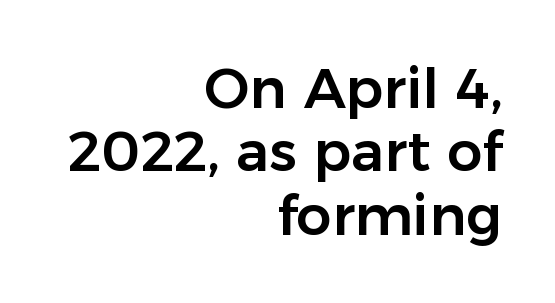
One-word summary of the alignment: right. The gap between lines stays unmarked. Is there any slant? The stems are plumb. Reading down the column, the eye jumps only a short way to each next line. Spacing between characters is what you'd get straight out of the box. Looks like regular typesetting: each glyph gets only the width it needs.
